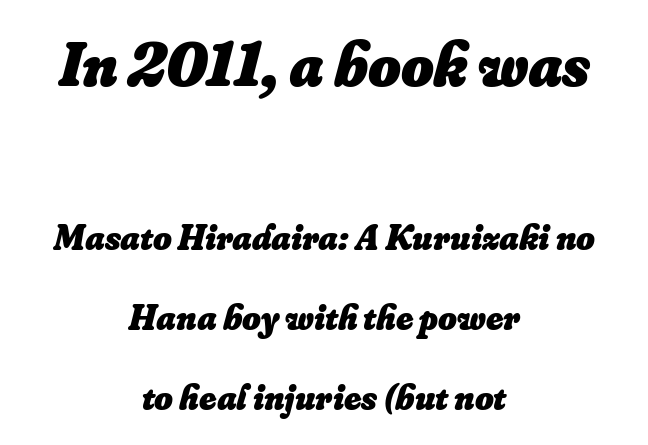
The image shows 63 px heavy type, italic (leaning right); set centered, loose line spacing (2.22x), normal letter spacing, not underlined; the first (top) block is 1.75x larger; low stroke contrast and a small x-height.
